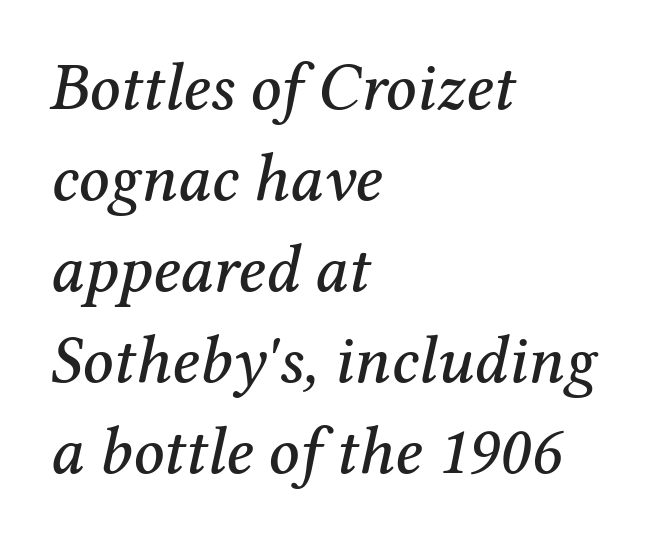
{"serif": "yes", "italic": "yes", "lean": "right", "slant_degrees": 12, "width": "normal", "stroke_contrast": "medium", "x_height": "medium", "monospaced": "no", "underline": "no", "align": "left", "line_spacing": "normal", "line_spacing_ratio": 1.36, "letter_spacing": "normal", "letter_spacing_em": 0.0, "glyph_px": 67}
